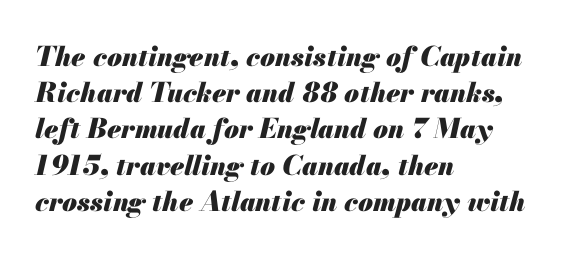
Q: Is the text bold? A: Yes.
Q: Is the text italic (slanted)? A: Yes, it leans right by about 13 degrees.
Q: Is the text underlined? A: No.
Q: How is the paragraph aligned? A: Left-aligned.
Q: Is the spacing between letters normal or unusually wide? A: Normal.
Q: Is the spacing between lines tight, normal or loose? A: Normal.
